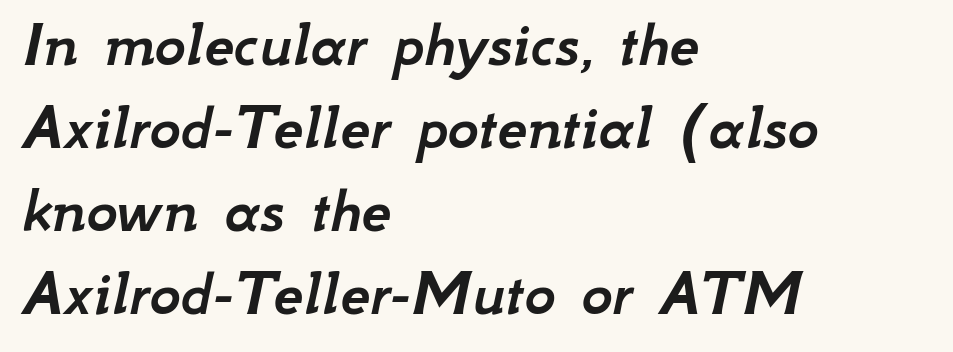
Q: Is the text italic (slanted)? A: Yes, it leans right by about 12 degrees.
Q: Is the text underlined? A: No.
Q: How is the paragraph aligned? A: Left-aligned.
Q: Is the spacing between letters normal or unusually wide? A: Normal.
Q: Width (condensed, normal, or wide)? A: Normal.
Q: Stroke contrast? A: Low.
Q: x-height? A: Small.
Q: Monospaced? A: No.
